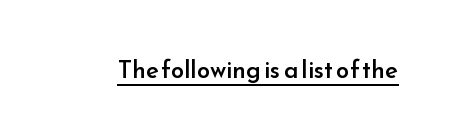
Q: Is the text bold? A: Semi-bold.
Q: Is the text italic (slanted)? A: No, it is upright.
Q: Is the text underlined? A: Yes.
Q: Is the spacing between letters normal or unusually wide? A: Normal.
